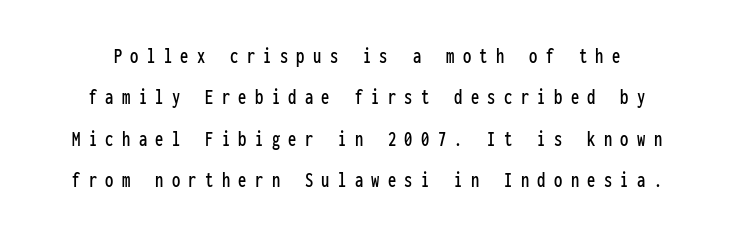
The image shows 22 px text type, upright; set line spacing 1.88x, unusually wide letter spacing (+0.38 em), not underlined.
